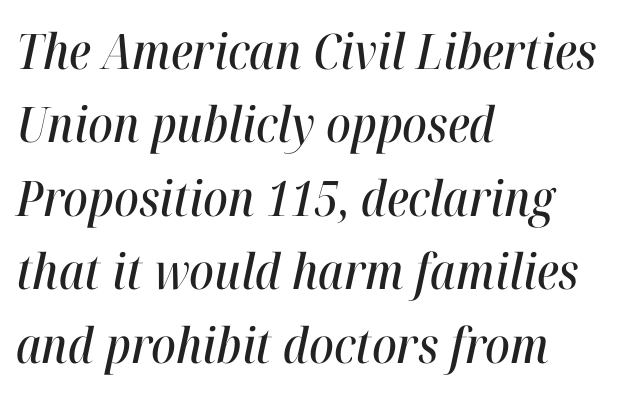
Q: Is the text italic (slanted)? A: Yes, it leans right by about 12 degrees.
Q: Is the text underlined? A: No.
Q: How is the paragraph aligned? A: Left-aligned.
Q: Is the spacing between letters normal or unusually wide? A: Normal.
Q: Is the spacing between lines tight, normal or loose? A: Normal.
Q: Width (condensed, normal, or wide)? A: Condensed.
Q: Stroke contrast? A: High.
Q: x-height? A: Medium.
Q: Monospaced? A: No.
